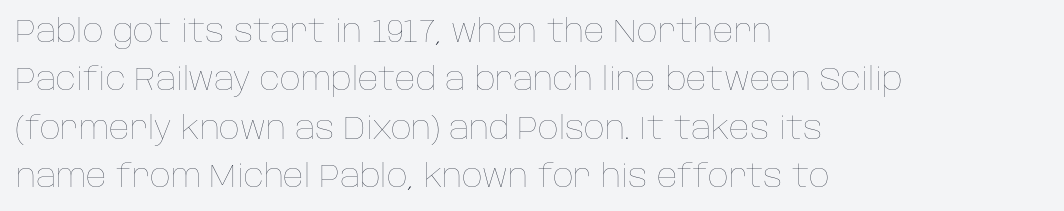
Line beginnings align vertically; line endings do not. A quiet, ordinary-to-light weight characterises the typeface. Note the varied advance widths — an 'i' is clearly narrower than an 'm'. No word sits above an underline.
